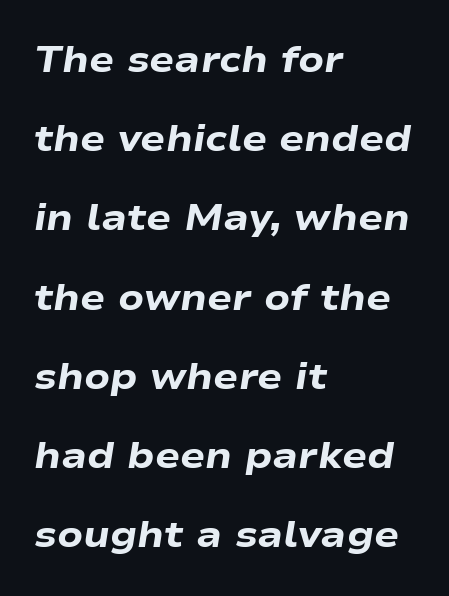
The image shows 37 px heavy, wide type, italic (leaning right); set left-aligned, loose line spacing (2.14x), normal letter spacing, not underlined; low stroke contrast and a medium x-height.
